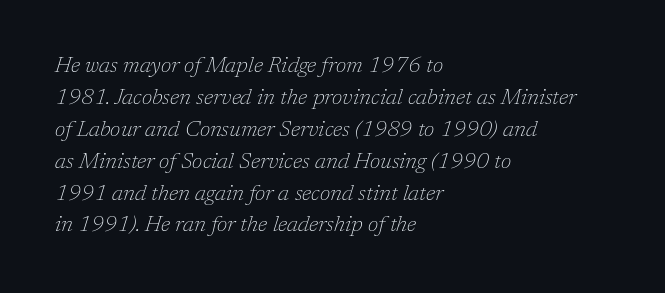
{"italic": "yes", "lean": "right", "slant_degrees": 17, "bold": "no", "underline": "no", "align": "left", "line_spacing": "normal", "line_spacing_ratio": 1.45, "letter_spacing": "normal", "letter_spacing_em": 0.0, "glyph_px": 22}
